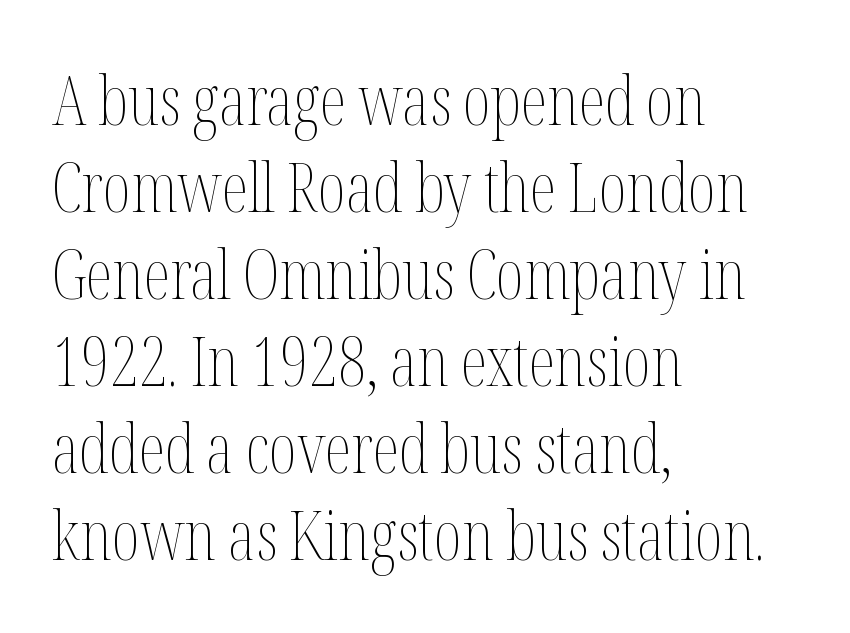
{"italic": "no", "bold": "no", "weight": "thin", "width": "condensed", "stroke_contrast": "medium", "x_height": "medium", "monospaced": "no", "underline": "no", "align": "left", "line_spacing": "normal", "line_spacing_ratio": 1.28, "letter_spacing": "normal", "letter_spacing_em": 0.0, "glyph_px": 68}
